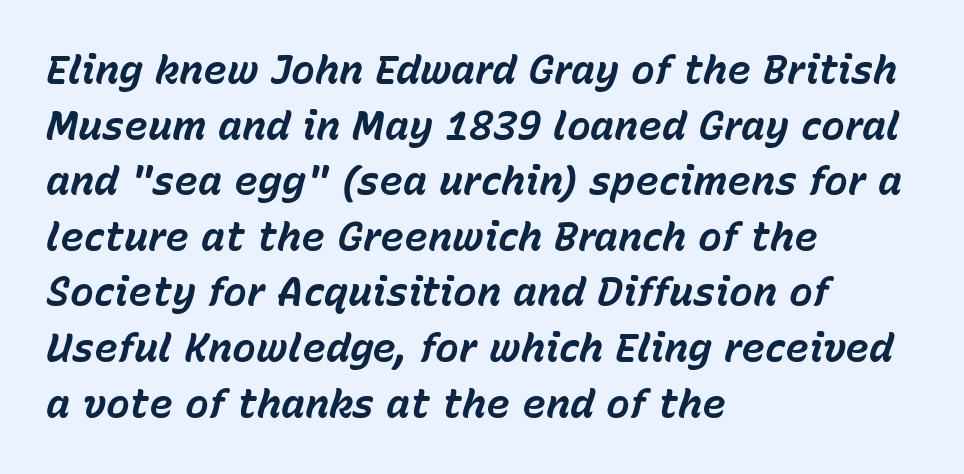
The image shows 40 px bold type, italic (leaning right); set left-aligned, normal line spacing (1.39x), normal letter spacing, not underlined; low stroke contrast and a medium x-height.
